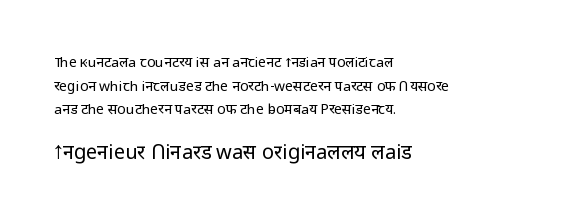
The lines sit at an ordinary, default distance from one another. Rendered with straight, roman letterforms. Any mark beneath the type? The region is blank. The rendering keeps characters at their native spacing.
